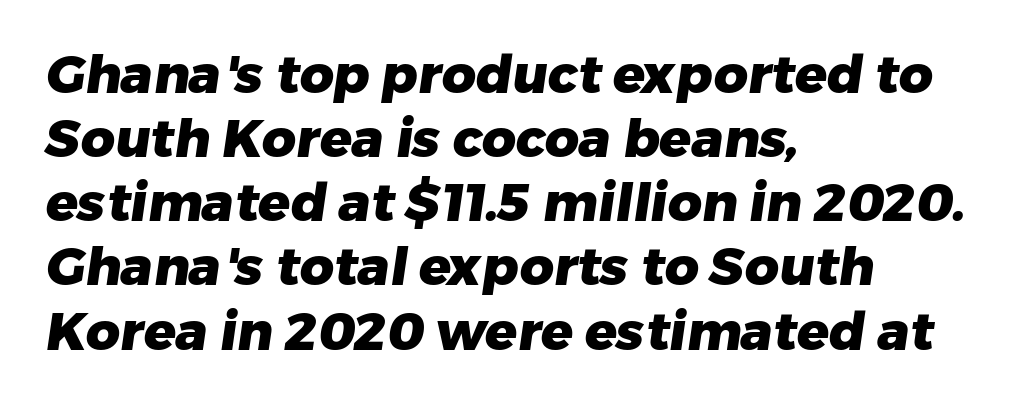
The image shows 53 px heavy sans-serif type; set left-aligned, line spacing 1.21x, normal letter spacing, not underlined; low stroke contrast and a medium x-height.
